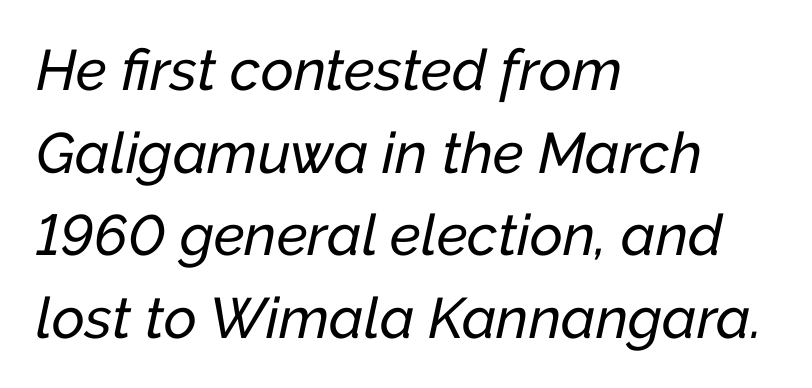
{"italic": "yes", "lean": "right", "slant_degrees": 12, "width": "normal", "stroke_contrast": "low", "x_height": "medium", "monospaced": "no", "underline": "no", "align": "left", "line_spacing": "normal", "line_spacing_ratio": 1.45, "letter_spacing": "normal", "letter_spacing_em": 0.0, "glyph_px": 57}
